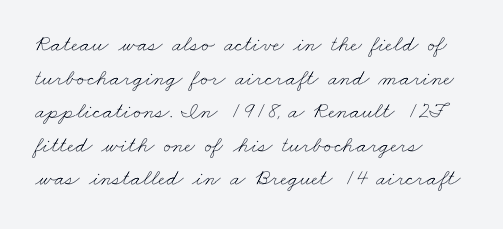
{"bold": "no", "underline": "no", "align": "left", "line_spacing": "normal", "line_spacing_ratio": 1.46, "letter_spacing": "normal", "letter_spacing_em": 0.0, "glyph_px": 23}
